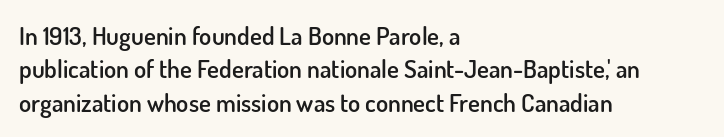
{"italic": "no", "bold": "semi", "underline": "no", "align": "left", "line_spacing": "normal", "line_spacing_ratio": 1.34, "letter_spacing": "normal", "letter_spacing_em": 0.0, "glyph_px": 25}
